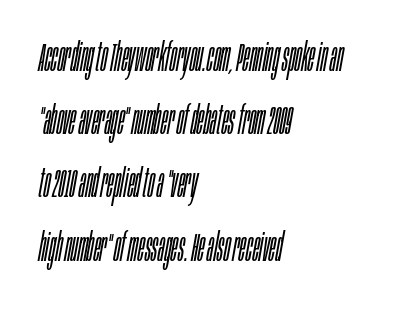
Q: Is the text bold? A: No.
Q: Is the text italic (slanted)? A: Yes, it leans right by about 10 degrees.
Q: Is the text underlined? A: No.
Q: How is the paragraph aligned? A: Left-aligned.
Q: Is the spacing between letters normal or unusually wide? A: Normal.
Q: Is the spacing between lines tight, normal or loose? A: Normal.
Q: Width (condensed, normal, or wide)? A: Condensed.
Q: Stroke contrast? A: Low.
Q: x-height? A: Large.
Q: Monospaced? A: No.
